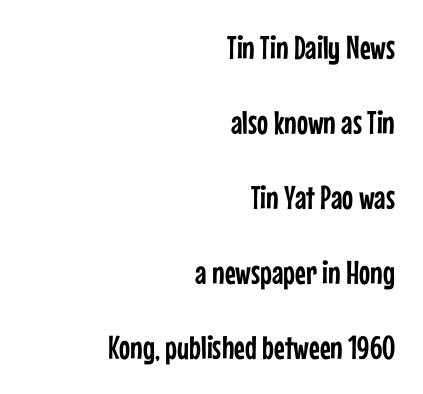
Q: Is the text italic (slanted)? A: No, it is upright.
Q: Is the typeface a serif or a sans-serif typeface? A: Sans-serif.
Q: Is the text underlined? A: No.
Q: How is the paragraph aligned? A: Right-aligned.
Q: Is the spacing between letters normal or unusually wide? A: Normal.
Q: Is the spacing between lines tight, normal or loose? A: Loose.
Q: Width (condensed, normal, or wide)? A: Condensed.
Q: Stroke contrast? A: Low.
Q: x-height? A: Medium.
Q: Monospaced? A: No.
